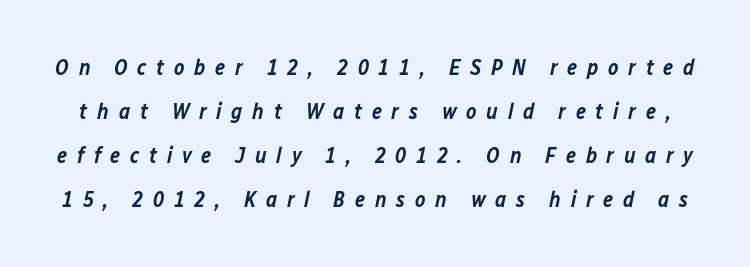
The image shows 22 px text type, italic (leaning right); set loose line spacing (2.0x), unusually wide letter spacing (+0.44 em), not underlined.
